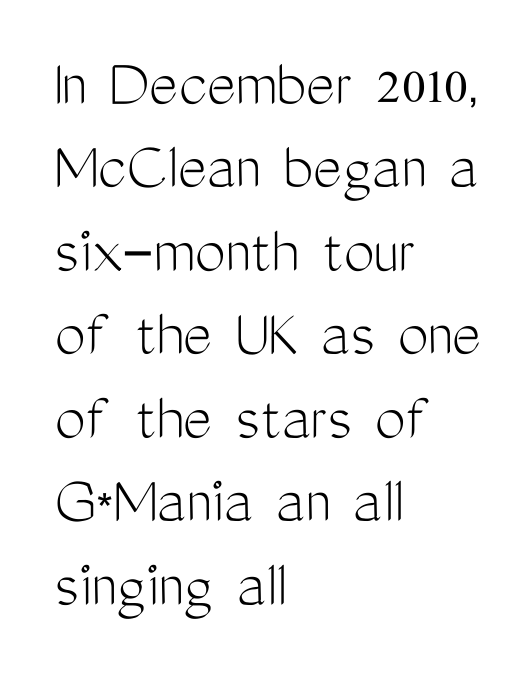
The image shows 69 px light, condensed sans-serif type, upright; set left-aligned, line spacing 1.21x, normal letter spacing, not underlined; medium stroke contrast and a medium x-height.
